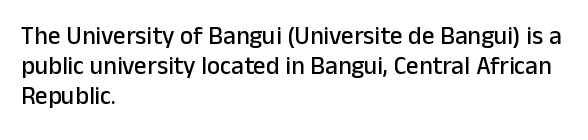
The image shows 25 px text type, upright; set left-aligned, line spacing 1.2x, normal letter spacing, not underlined.
